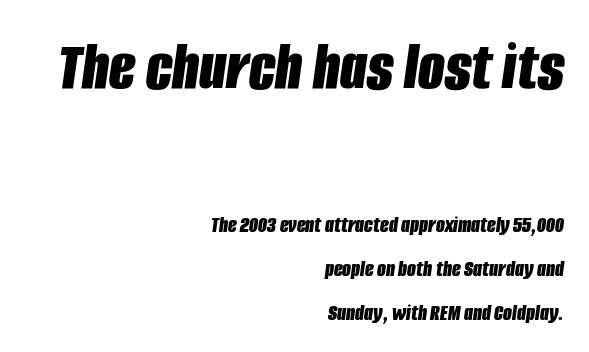
{"italic": "yes", "lean": "right", "slant_degrees": 8, "bold": "yes", "weight": "bold", "width": "condensed", "stroke_contrast": "low", "x_height": "large", "monospaced": "no", "underline": "no", "align": "right", "line_spacing": "loose", "line_spacing_ratio": 1.9, "letter_spacing": "normal", "letter_spacing_em": 0.0, "larger_block": "first", "size_ratio": 3.0, "glyph_px": 69}
